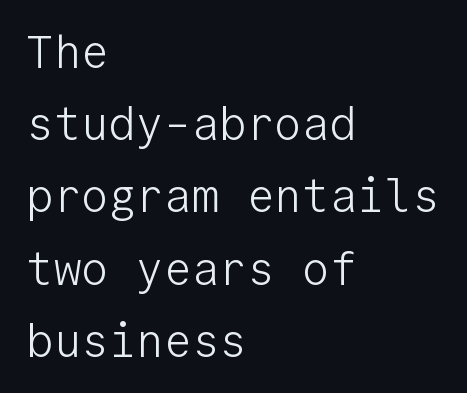
Every row of glyphs begins at an identical x-position on the left. Weight class: somewhere from thin through regular. Glyph-to-glyph distance matches everyday printed text. The string is rendered with underlining switched off. Does the leading feel generous? No, just average.
